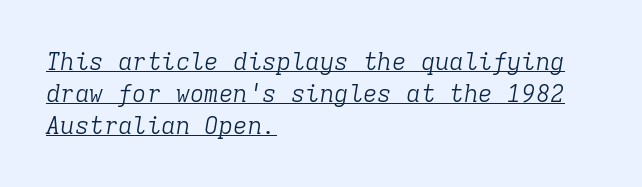
There is no visible air inserted between adjacent glyphs. This sample carries an underscore along the baseline area. The font sits on the lighter half of the weight spectrum, regular included. Would a proofreader flag this as italicized? Yes.
